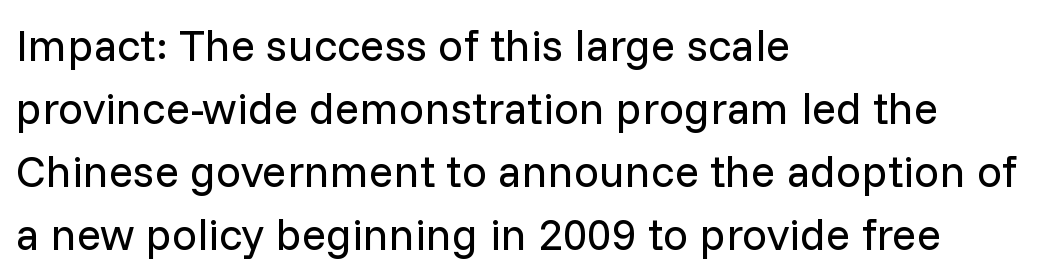
{"serif": "no", "italic": "no", "bold": "no", "weight": "regular", "width": "normal", "stroke_contrast": "low", "x_height": "medium", "monospaced": "no", "underline": "no", "align": "left", "line_spacing": "normal", "line_spacing_ratio": 1.4, "letter_spacing": "normal", "letter_spacing_em": 0.0, "glyph_px": 45}
